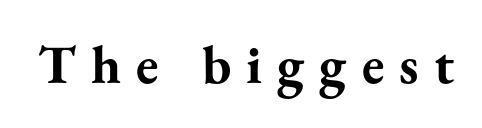
Q: Is the text bold? A: Yes.
Q: Is the text italic (slanted)? A: No, it is upright.
Q: Is the typeface a serif or a sans-serif typeface? A: Serif.
Q: Is the text underlined? A: No.
Q: Is the spacing between letters normal or unusually wide? A: Unusually wide.
Q: Width (condensed, normal, or wide)? A: Normal.
Q: Stroke contrast? A: Medium.
Q: x-height? A: Small.
Q: Monospaced? A: No.
